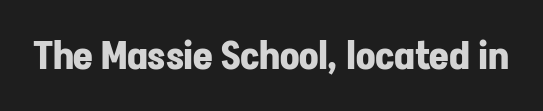
The text was rendered using a sans face with plain stroke endings. A typesetter would call this zero additional tracking. If you drew a line through each stem, it would be perfectly vertical. The rendering uses a bold face; every stroke is thick and dark. Descender tails drop into unmarked territory.
